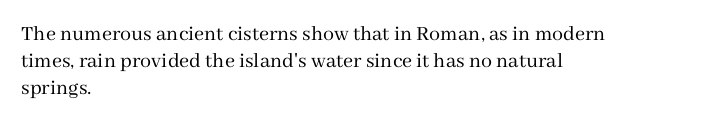
Q: Is the text bold? A: No.
Q: Is the text italic (slanted)? A: No, it is upright.
Q: Is the text underlined? A: No.
Q: How is the paragraph aligned? A: Left-aligned.
Q: Is the spacing between letters normal or unusually wide? A: Normal.
